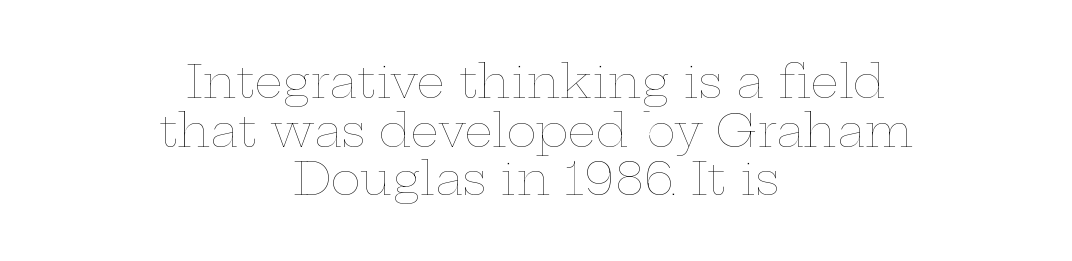
The image shows 45 px thin, wide type, upright; set centered, tight line spacing (1.08x), normal letter spacing, not underlined; low stroke contrast and a medium x-height.
